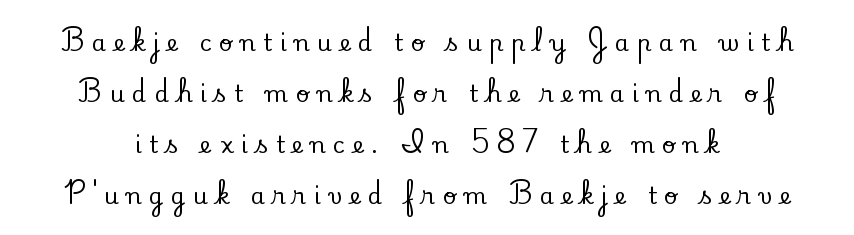
There is plenty of visible air inserted between adjacent glyphs. Check the space under the baseline: it is left empty. Alignment: centered. Summary of vertical rhythm: relaxed, with wide interline spacing. Ascenders rise straight up at ninety degrees.
